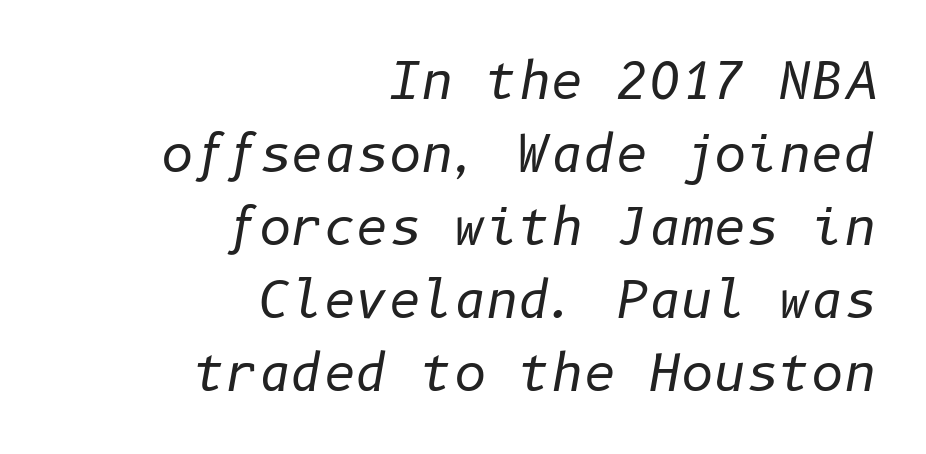
{"italic": "yes", "lean": "right", "slant_degrees": 10, "bold": "no", "weight": "regular", "width": "normal", "stroke_contrast": "low", "x_height": "medium", "underline": "no", "align": "right", "line_spacing": "normal", "line_spacing_ratio": 1.46, "letter_spacing": "normal", "letter_spacing_em": 0.0, "glyph_px": 50}
